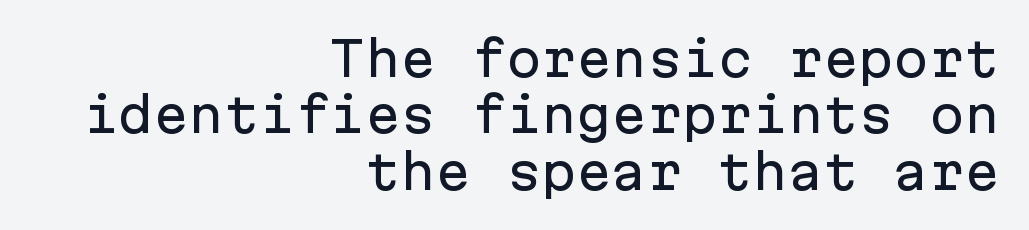
The image shows 47 px sans-serif type, upright, monospaced; set right-aligned, line spacing 1.2x, normal letter spacing, not underlined; low stroke contrast and a medium x-height.
